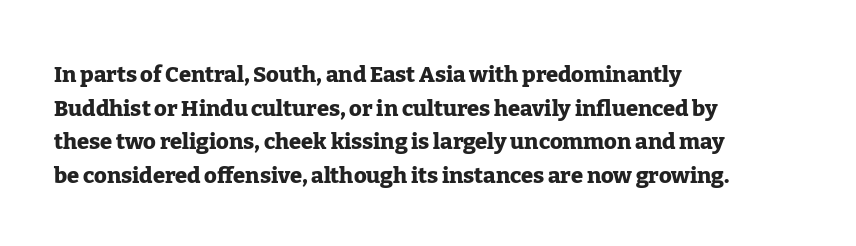
The image shows 22 px bold type, upright; set left-aligned, normal line spacing (1.53x), normal letter spacing, not underlined.
